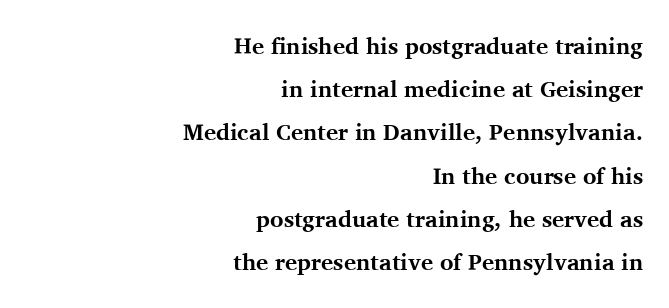
Q: Is the text bold? A: Yes.
Q: Is the text italic (slanted)? A: No, it is upright.
Q: Is the text underlined? A: No.
Q: How is the paragraph aligned? A: Right-aligned.
Q: Is the spacing between letters normal or unusually wide? A: Normal.
